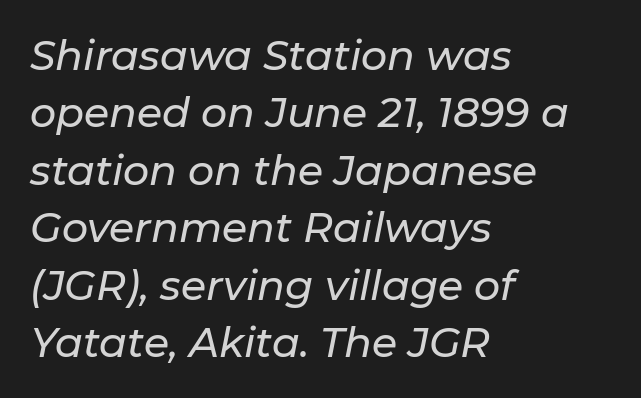
Slanted lettering throughout. Casual observation: everything's shoved over to the left. The space beneath each line is pristine and unruled. Nothing unusual about the tracking: characters are spaced as the font intends.
